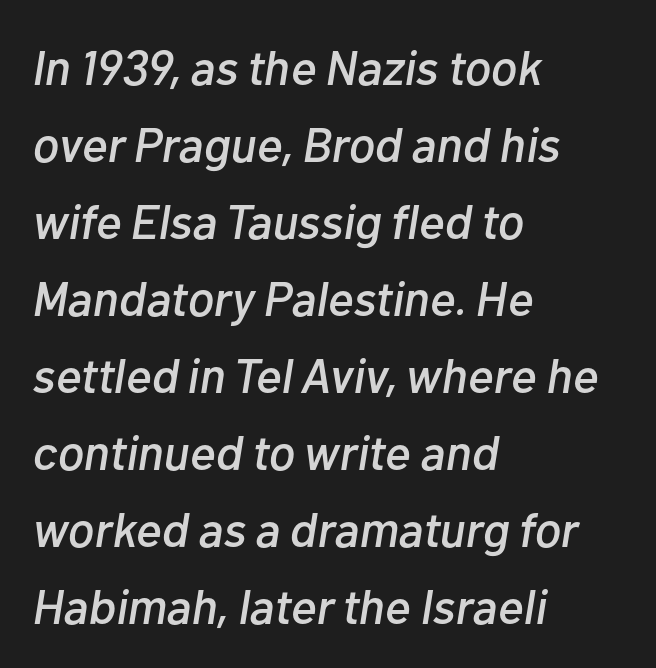
One-word summary of the alignment: left. It's the slanting kind of type. Anything drawn beneath the words? Only blank space. Whoever set this chose a conventional vertical rhythm. The letterforms sit shoulder to shoulder at normal distance. The letters advance in unequal steps, a hallmark of proportional type.
